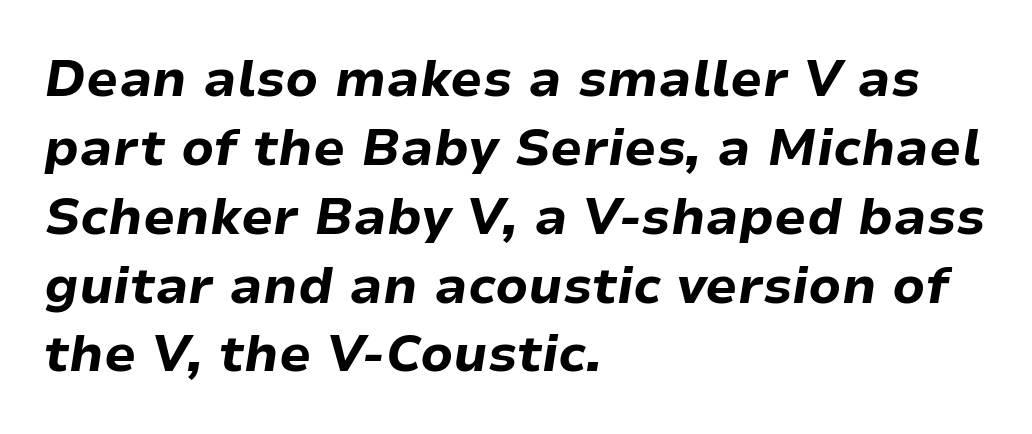
Q: Is the text bold? A: Yes.
Q: Is the text italic (slanted)? A: Yes, it leans right by about 9 degrees.
Q: Is the text underlined? A: No.
Q: How is the paragraph aligned? A: Left-aligned.
Q: Is the spacing between letters normal or unusually wide? A: Normal.
Q: Is the spacing between lines tight, normal or loose? A: Normal.
Q: Width (condensed, normal, or wide)? A: Normal.
Q: Stroke contrast? A: Low.
Q: x-height? A: Medium.
Q: Monospaced? A: No.
